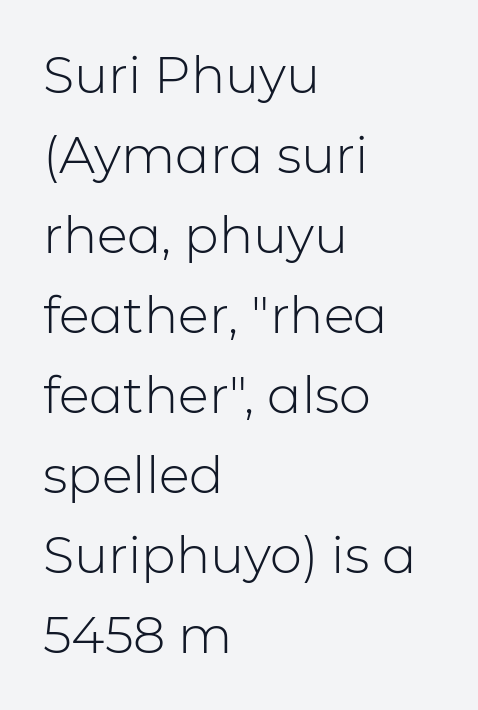
{"serif": "no", "italic": "no", "bold": "no", "weight": "light", "width": "normal", "stroke_contrast": "low", "x_height": "medium", "monospaced": "no", "underline": "no", "align": "left", "line_spacing": "normal", "line_spacing_ratio": 1.57, "letter_spacing": "normal", "letter_spacing_em": 0.0, "glyph_px": 51}
